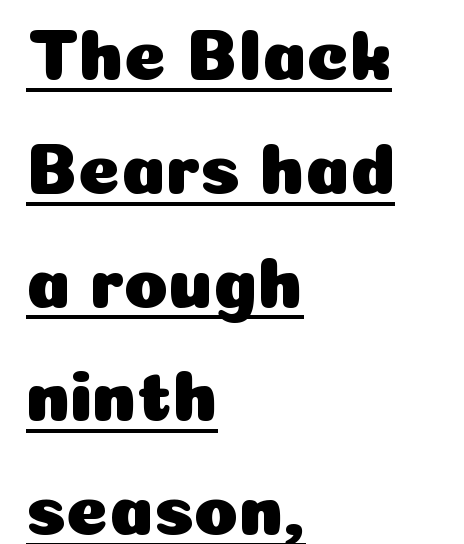
Q: Is the text italic (slanted)? A: No, it is upright.
Q: Is the typeface a serif or a sans-serif typeface? A: Sans-serif.
Q: Is the text underlined? A: Yes.
Q: How is the paragraph aligned? A: Left-aligned.
Q: Is the spacing between letters normal or unusually wide? A: Normal.
Q: Is the spacing between lines tight, normal or loose? A: Normal.
Q: Width (condensed, normal, or wide)? A: Normal.
Q: Stroke contrast? A: Low.
Q: x-height? A: Medium.
Q: Monospaced? A: No.
